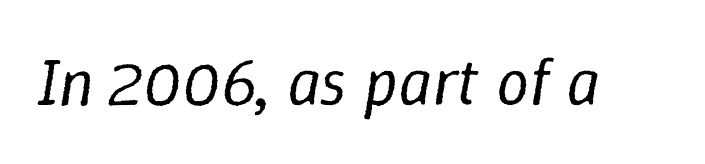
Q: Is the text bold? A: No.
Q: Is the text italic (slanted)? A: Yes, it leans right by about 9 degrees.
Q: Is the text underlined? A: No.
Q: Is the spacing between letters normal or unusually wide? A: Normal.
Q: Width (condensed, normal, or wide)? A: Normal.
Q: Stroke contrast? A: Low.
Q: x-height? A: Medium.
Q: Monospaced? A: No.
